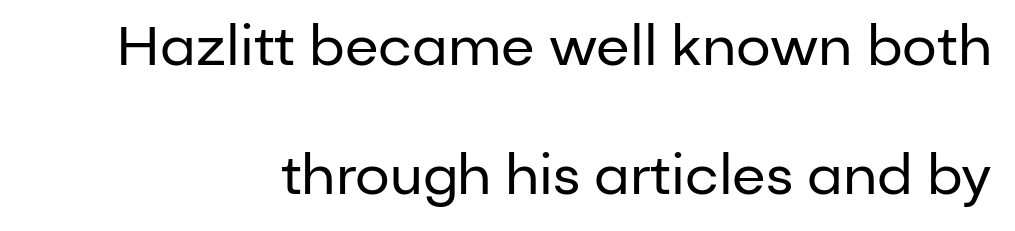
{"serif": "no", "italic": "no", "bold": "no", "weight": "regular", "width": "normal", "stroke_contrast": "low", "x_height": "medium", "monospaced": "no", "underline": "no", "align": "right", "line_spacing": "loose", "line_spacing_ratio": 2.34, "letter_spacing": "normal", "letter_spacing_em": 0.0, "glyph_px": 55}
